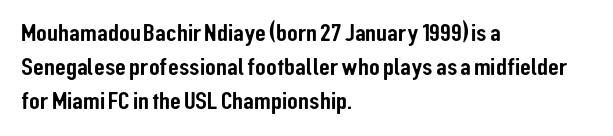
The image shows 25 px text type, upright; set left-aligned, normal line spacing (1.37x), normal letter spacing, not underlined.
